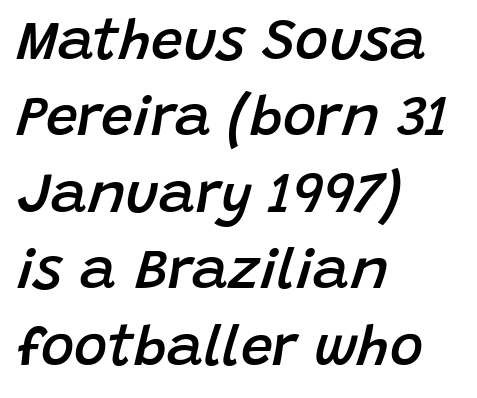
{"italic": "yes", "lean": "right", "slant_degrees": 15, "bold": "semi", "weight": "semibold", "width": "normal", "stroke_contrast": "low", "x_height": "large", "monospaced": "no", "underline": "no", "align": "left", "line_spacing": "normal", "line_spacing_ratio": 1.34, "letter_spacing": "normal", "letter_spacing_em": 0.0, "glyph_px": 57}
